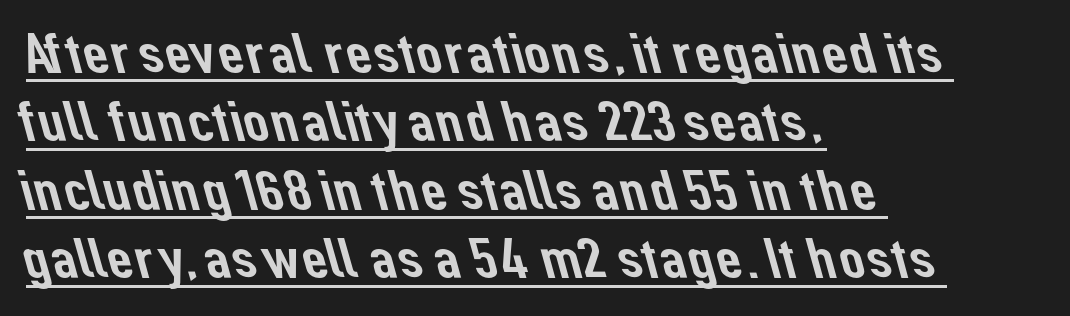
The image shows 57 px sans-serif type; set left-aligned, line spacing 1.2x, normal letter spacing, underlined; low stroke contrast and a medium x-height.
